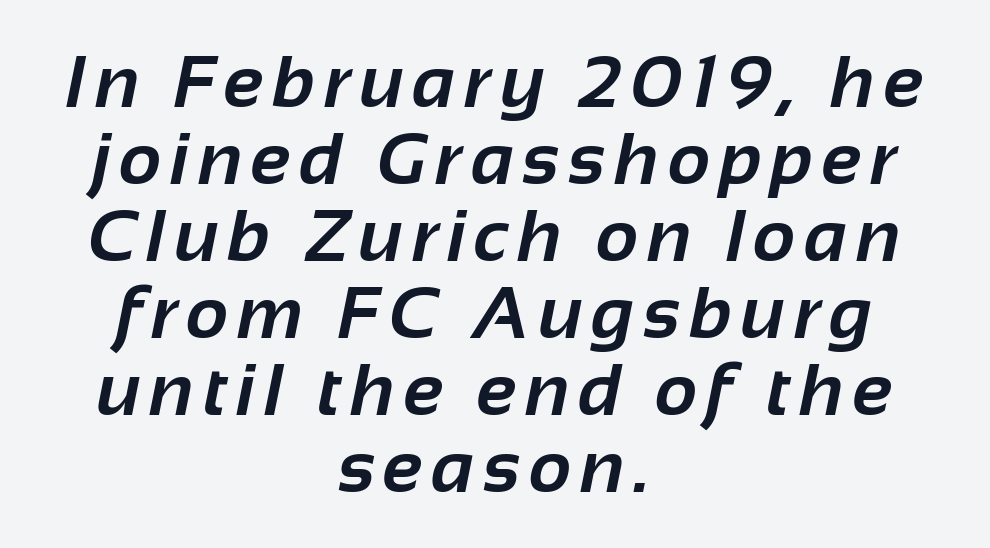
{"serif": "no", "bold": "yes", "weight": "bold", "width": "normal", "stroke_contrast": "low", "x_height": "medium", "monospaced": "no", "underline": "no", "align": "center", "line_spacing": "tight", "line_spacing_ratio": 1.04, "glyph_px": 74}
